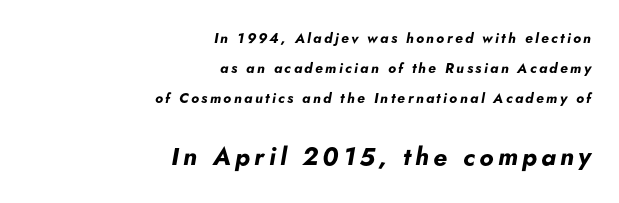
{"italic": "yes", "lean": "right", "slant_degrees": 5, "bold": "yes", "underline": "no", "align": "right", "line_spacing": "loose", "line_spacing_ratio": 2.14, "larger_block": "second", "size_ratio": 1.79, "glyph_px": 25}
